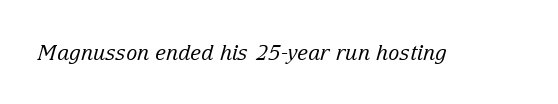
Q: Is the text bold? A: No.
Q: Is the text italic (slanted)? A: Yes, it leans right by about 15 degrees.
Q: Is the text underlined? A: No.
Q: Is the spacing between letters normal or unusually wide? A: Normal.
